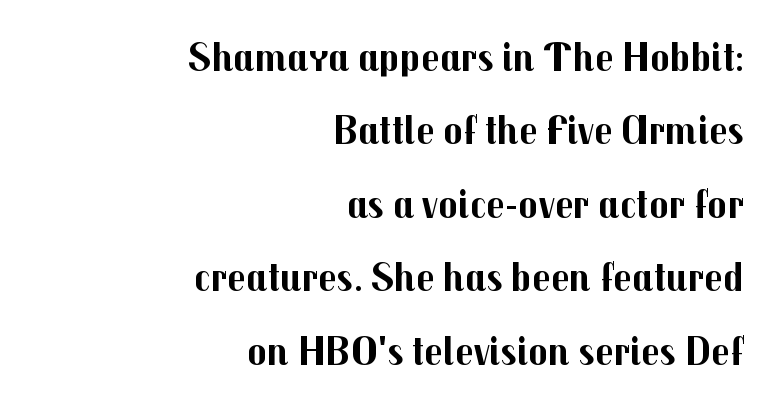
The passage shown has conventional tracking throughout. Each row of text sits above clean, open space. On the weight axis this lands at bold, roughly 700. The letters advance in unequal steps, a hallmark of proportional type. What kind of face is this? One without serifs — a sans. Compared with a flush-left layout, this one pins lines to the opposite, right side.
